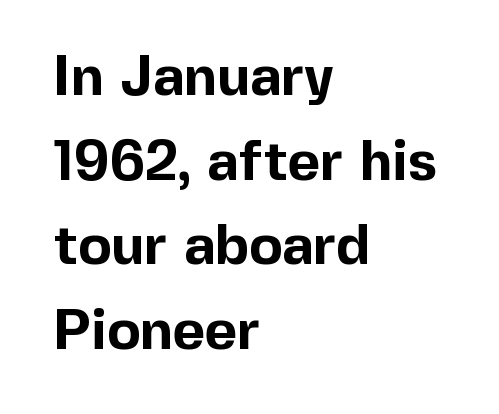
Q: Is the text bold? A: Yes.
Q: Is the text italic (slanted)? A: No, it is upright.
Q: Is the typeface a serif or a sans-serif typeface? A: Sans-serif.
Q: Is the text underlined? A: No.
Q: How is the paragraph aligned? A: Left-aligned.
Q: Is the spacing between letters normal or unusually wide? A: Normal.
Q: Is the spacing between lines tight, normal or loose? A: Normal.
Q: Width (condensed, normal, or wide)? A: Normal.
Q: x-height? A: Medium.
Q: Monospaced? A: No.
